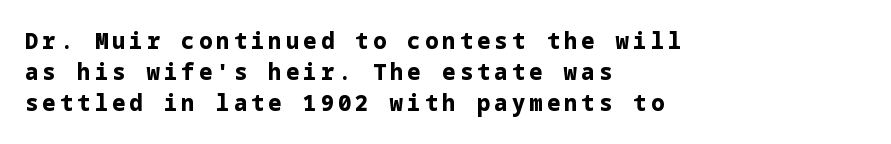
{"italic": "no", "bold": "yes", "underline": "no", "align": "left", "line_spacing": "normal", "line_spacing_ratio": 1.41, "glyph_px": 22}
